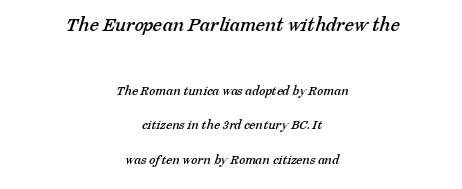
Q: Is the text underlined? A: No.
Q: How is the paragraph aligned? A: Centered.
Q: Is the spacing between letters normal or unusually wide? A: Normal.
Q: Is the spacing between lines tight, normal or loose? A: Loose.
Q: Which block of text is set in a larger size, the first (top) or the second (bottom)? A: The first (top) one.
